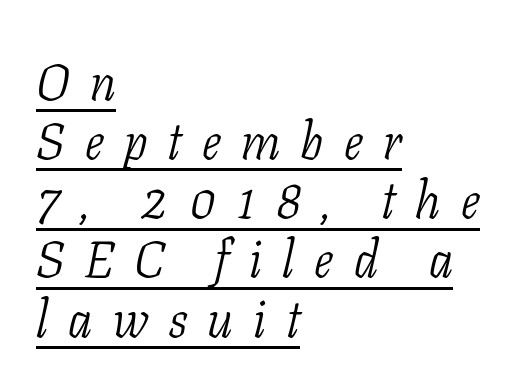
The image shows 51 px light, condensed serif type, italic (leaning right); set left-aligned, line spacing 1.16x, unusually wide letter spacing (+0.4 em), underlined; low stroke contrast and a medium x-height.
